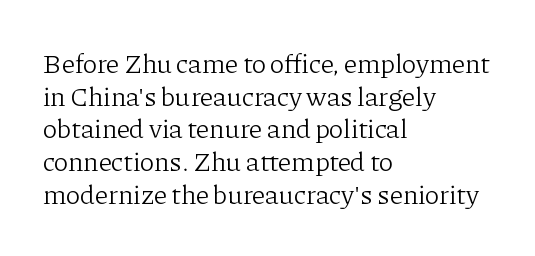
Q: Is the text bold? A: No.
Q: Is the text italic (slanted)? A: No, it is upright.
Q: Is the text underlined? A: No.
Q: How is the paragraph aligned? A: Left-aligned.
Q: Is the spacing between letters normal or unusually wide? A: Normal.
